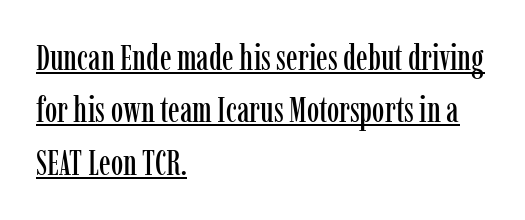
Spacing verdict: proportional, widths tailored to each character. Quick note: interline space is typical. Words appear dense and cohesive because spacing is normal. You can see a thin bar hugging the bottom of the glyphs. Reading down the block, your eye returns to a fixed left position each line.
